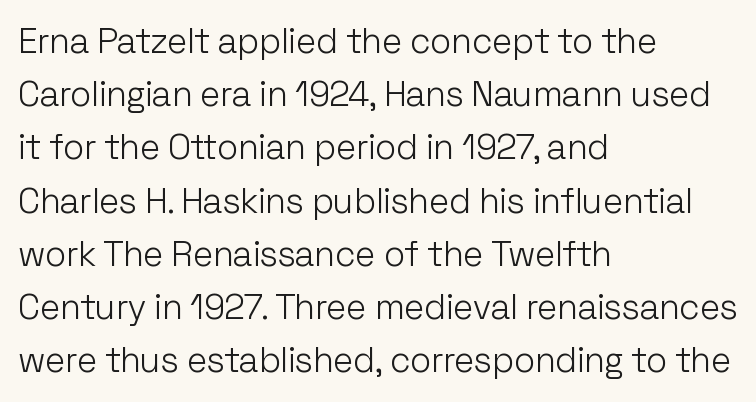
The baseline area is clear. Students, observe: this is what conventionally led text looks like. The rag falls on the right side of this text block. Note the varied advance widths — an 'i' is clearly narrower than an 'm'. The letters stand straight up with perfectly vertical stems.
